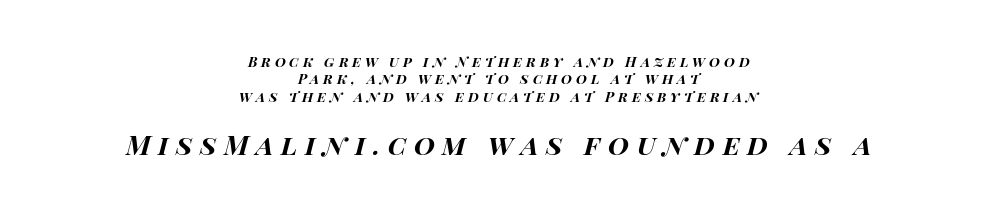
Block two is the big one; block one sits smaller above it. If you measured baseline to baseline, you'd find a middling distance. The passage shown leans; its letterforms are oblique. Type without underlining. Is the type bold? Yes — the strokes are clearly thick and heavy. Leftover space on each line is divided equally before and after the words.
